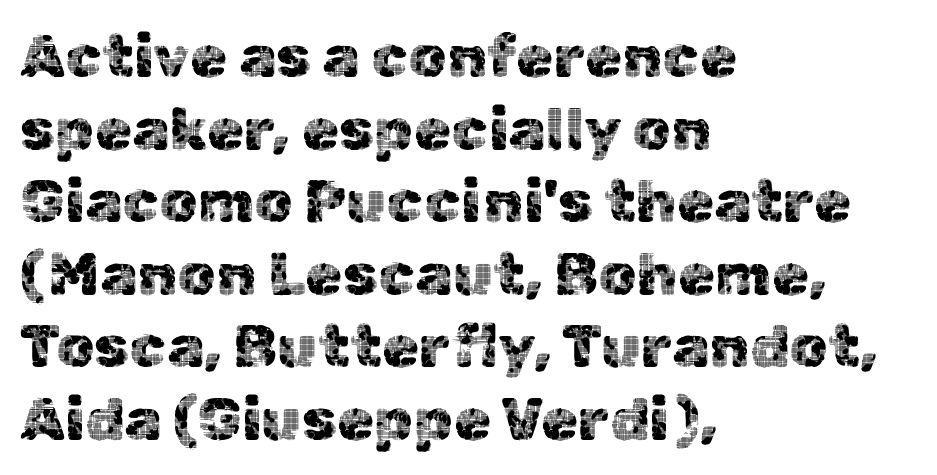
Q: Is the text italic (slanted)? A: No, it is upright.
Q: Is the typeface a serif or a sans-serif typeface? A: Sans-serif.
Q: Is the text underlined? A: No.
Q: How is the paragraph aligned? A: Left-aligned.
Q: Is the spacing between letters normal or unusually wide? A: Normal.
Q: Width (condensed, normal, or wide)? A: Normal.
Q: x-height? A: Medium.
Q: Monospaced? A: No.
